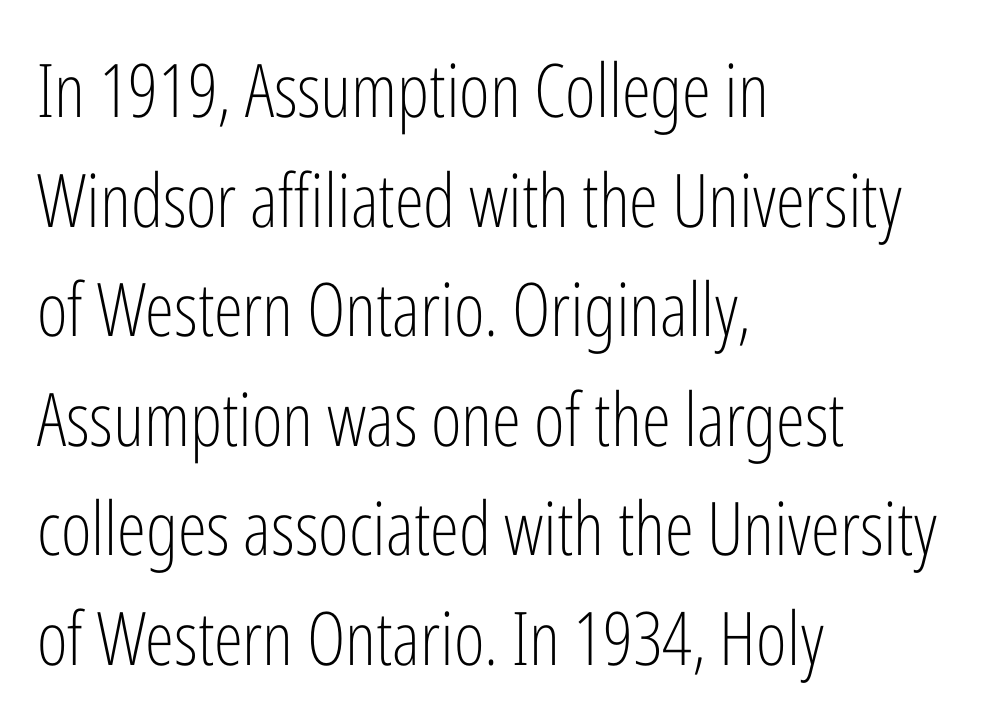
Q: Is the text bold? A: No.
Q: Is the text italic (slanted)? A: No, it is upright.
Q: Is the typeface a serif or a sans-serif typeface? A: Sans-serif.
Q: Is the text underlined? A: No.
Q: How is the paragraph aligned? A: Left-aligned.
Q: Is the spacing between letters normal or unusually wide? A: Normal.
Q: Is the spacing between lines tight, normal or loose? A: Normal.
Q: Width (condensed, normal, or wide)? A: Condensed.
Q: Stroke contrast? A: Low.
Q: x-height? A: Medium.
Q: Monospaced? A: No.
